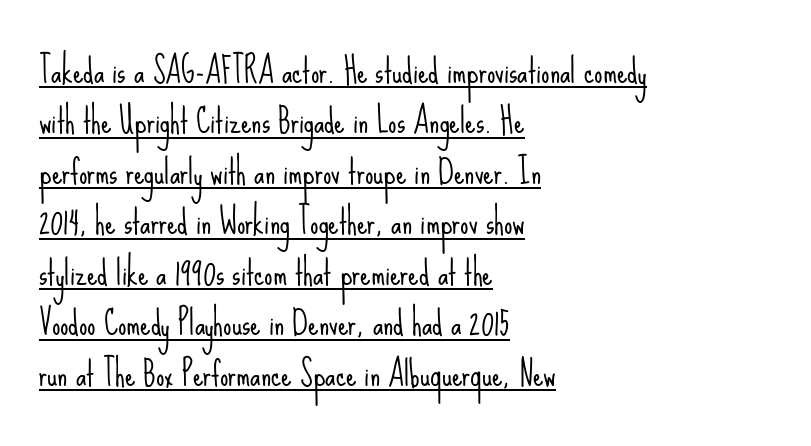
Q: Is the text bold? A: No.
Q: Is the text italic (slanted)? A: No, it is upright.
Q: Is the typeface a serif or a sans-serif typeface? A: Sans-serif.
Q: Is the text underlined? A: Yes.
Q: How is the paragraph aligned? A: Left-aligned.
Q: Is the spacing between letters normal or unusually wide? A: Normal.
Q: Is the spacing between lines tight, normal or loose? A: Normal.
Q: Width (condensed, normal, or wide)? A: Condensed.
Q: Stroke contrast? A: Low.
Q: x-height? A: Small.
Q: Monospaced? A: No.
